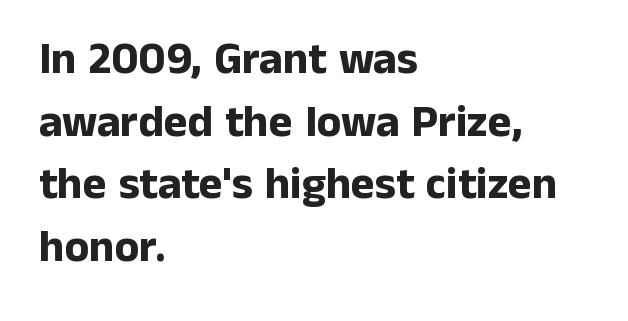
{"serif": "no", "italic": "no", "bold": "yes", "weight": "bold", "width": "normal", "stroke_contrast": "low", "x_height": "medium", "monospaced": "no", "underline": "no", "align": "left", "line_spacing": "normal", "line_spacing_ratio": 1.39, "letter_spacing": "normal", "letter_spacing_em": 0.0, "glyph_px": 45}
